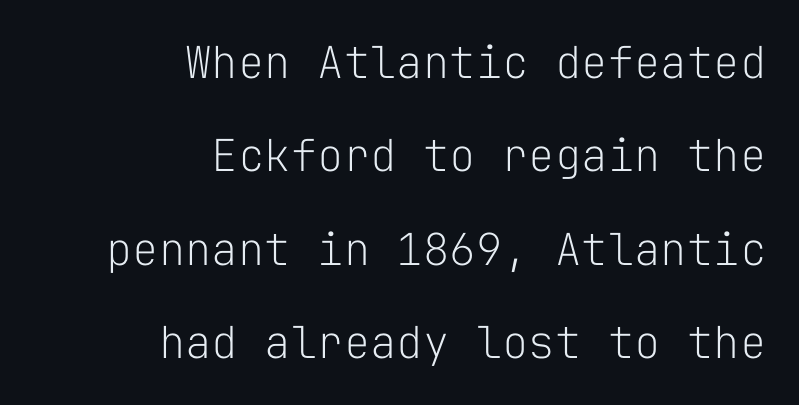
{"serif": "no", "italic": "no", "bold": "no", "weight": "light", "width": "normal", "stroke_contrast": "low", "x_height": "medium", "monospaced": "yes", "underline": "no", "align": "right", "line_spacing": "loose", "line_spacing_ratio": 2.12, "letter_spacing": "normal", "letter_spacing_em": 0.0, "glyph_px": 44}
